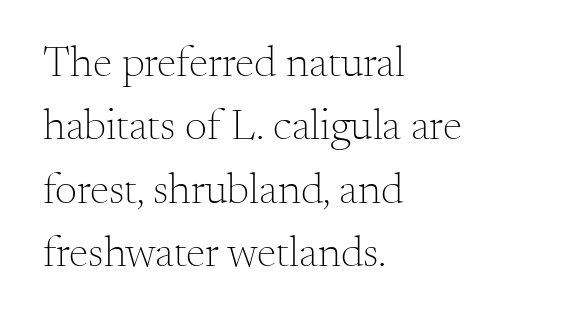
This sample is left-justified, so line endings fall wherever the words run out. This sample keeps an unexceptional amount of space between lines. How are the letters spaced? Ordinarily, with no added tracking. Little horizontal feet cap the strokes, marking this as serif type. You can tell it's not italic because the verticals are truly vertical. The baseline area is clear.
